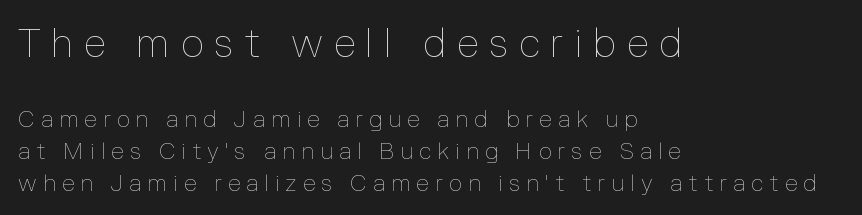
The image shows 40 px thin type, upright; set left-aligned, normal line spacing (1.38x), unusually wide letter spacing (+0.26 em), not underlined; the first (top) block is 1.74x larger; low stroke contrast and a medium x-height.
